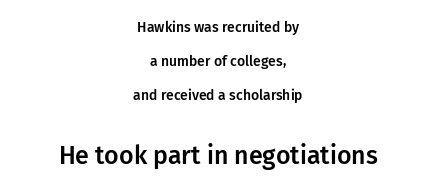
{"italic": "no", "underline": "no", "align": "center", "line_spacing": "loose", "line_spacing_ratio": 2.44, "letter_spacing": "normal", "letter_spacing_em": 0.0, "larger_block": "second", "size_ratio": 1.79, "glyph_px": 25}
